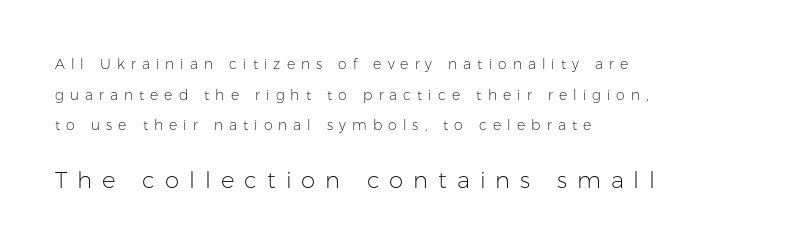
Q: Is the text bold? A: No.
Q: Is the text italic (slanted)? A: No, it is upright.
Q: Is the text underlined? A: No.
Q: How is the paragraph aligned? A: Left-aligned.
Q: Is the spacing between letters normal or unusually wide? A: Unusually wide.
Q: Is the spacing between lines tight, normal or loose? A: Loose.
Q: Which block of text is set in a larger size, the first (top) or the second (bottom)? A: The second (bottom) one.
